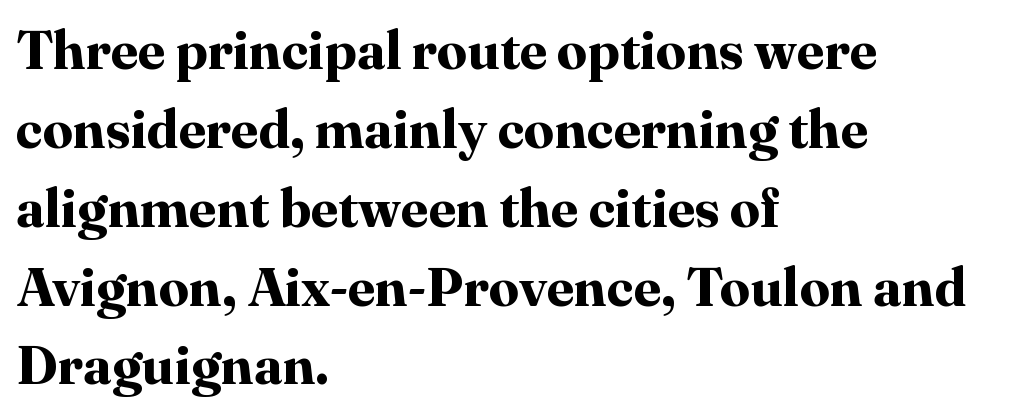
Spacing verdict: proportional, widths tailored to each character. No extra tracking has been applied to these lines. A student would call this left alignment; a typographer would say flush left, rag right. Is this a sans? No — the strokes have serifs. The rows are spaced the way most documents space them.
